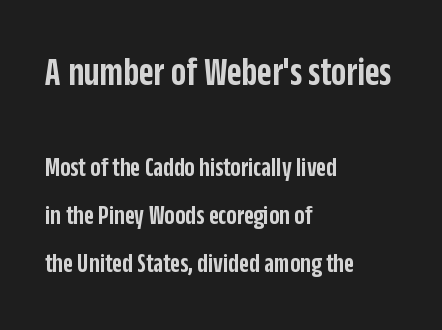
The image shows 40 px semibold, condensed sans-serif type, upright; set left-aligned, line spacing 1.79x, normal letter spacing, not underlined; the first (top) block is 1.48x larger; low stroke contrast and a large x-height.
